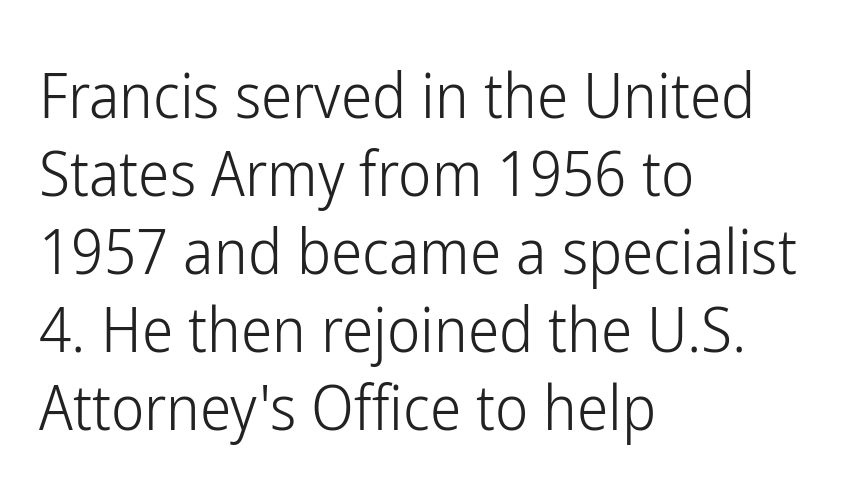
Q: Is the text bold? A: No.
Q: Is the text italic (slanted)? A: No, it is upright.
Q: Is the typeface a serif or a sans-serif typeface? A: Sans-serif.
Q: Is the text underlined? A: No.
Q: How is the paragraph aligned? A: Left-aligned.
Q: Is the spacing between letters normal or unusually wide? A: Normal.
Q: Width (condensed, normal, or wide)? A: Condensed.
Q: Stroke contrast? A: Low.
Q: x-height? A: Medium.
Q: Monospaced? A: No.
